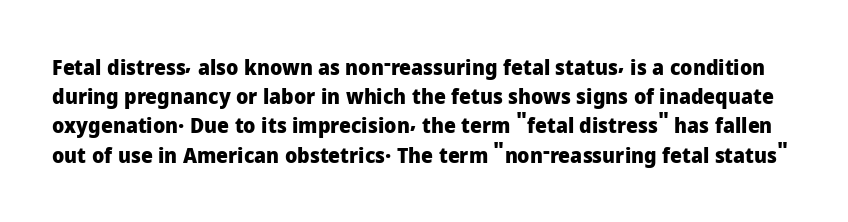
Q: Is the text bold? A: Yes.
Q: Is the text italic (slanted)? A: No, it is upright.
Q: Is the text underlined? A: No.
Q: Is the spacing between letters normal or unusually wide? A: Normal.
Q: Is the spacing between lines tight, normal or loose? A: Normal.
